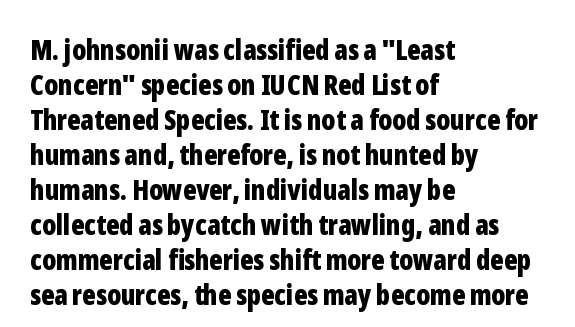
The image shows 28 px bold, condensed sans-serif type, upright; set left-aligned, normal line spacing (1.25x), normal letter spacing, not underlined; low stroke contrast and a medium x-height.
